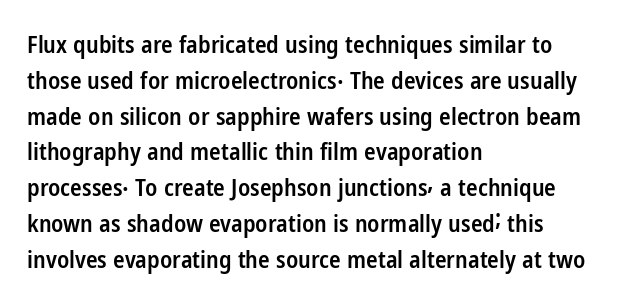
Q: Is the text bold? A: Semi-bold.
Q: Is the text italic (slanted)? A: No, it is upright.
Q: Is the text underlined? A: No.
Q: How is the paragraph aligned? A: Left-aligned.
Q: Is the spacing between letters normal or unusually wide? A: Normal.
Q: Is the spacing between lines tight, normal or loose? A: Normal.
